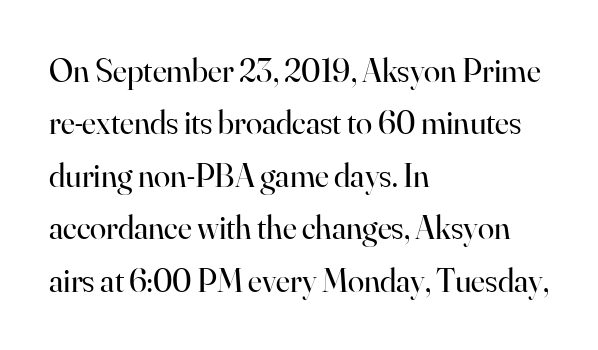
The image shows 33 px regular-weight serif type, upright; set left-aligned, normal line spacing (1.59x), normal letter spacing, not underlined; high stroke contrast and a small x-height.
